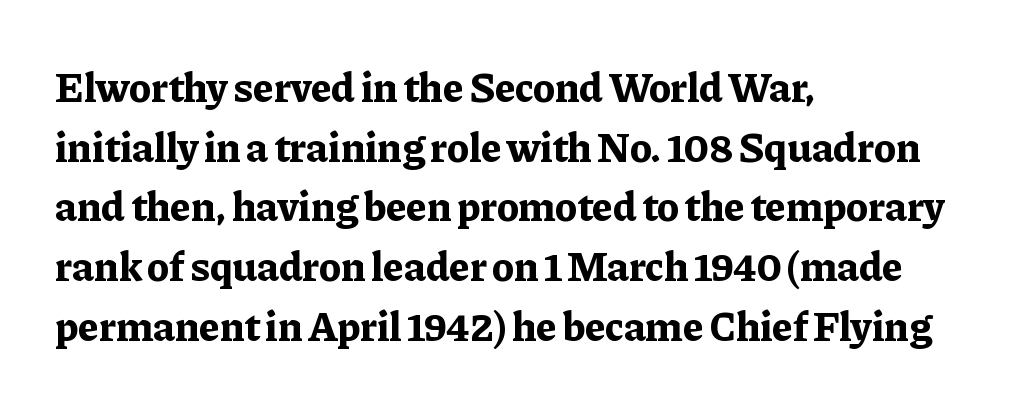
The image shows 42 px bold serif type, upright; set left-aligned, normal line spacing (1.42x), normal letter spacing, not underlined; low stroke contrast and a medium x-height.
